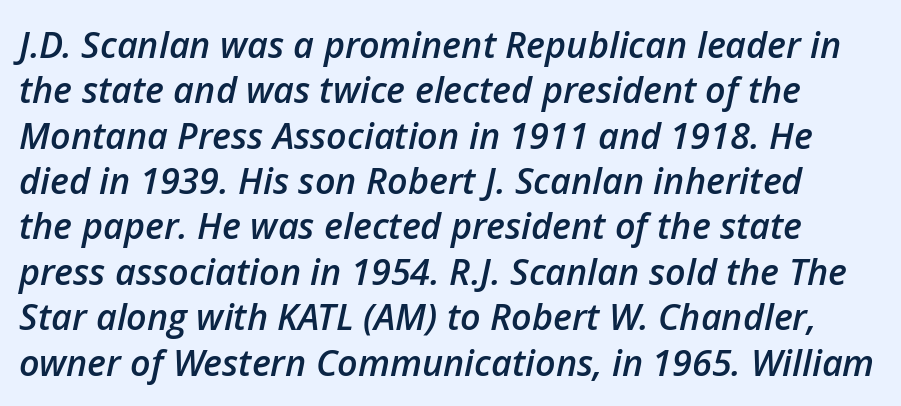
{"italic": "yes", "lean": "right", "slant_degrees": 12, "bold": "semi", "weight": "semibold", "width": "normal", "stroke_contrast": "low", "x_height": "medium", "monospaced": "no", "underline": "no", "line_spacing": "normal", "line_spacing_ratio": 1.26, "letter_spacing": "normal", "letter_spacing_em": 0.0, "glyph_px": 36}
